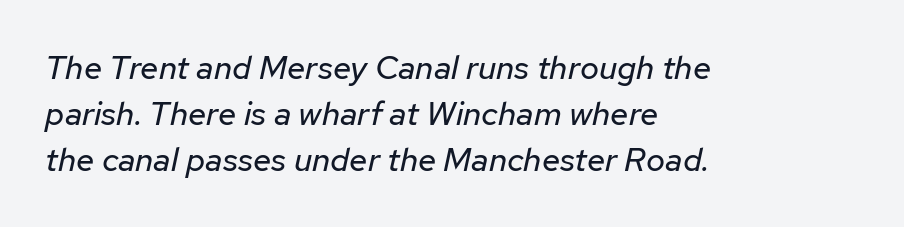
{"italic": "yes", "lean": "right", "slant_degrees": 12, "bold": "no", "weight": "regular", "width": "normal", "stroke_contrast": "low", "x_height": "medium", "monospaced": "no", "underline": "no", "align": "left", "line_spacing": "normal", "line_spacing_ratio": 1.39, "letter_spacing": "normal", "letter_spacing_em": 0.0, "glyph_px": 33}
